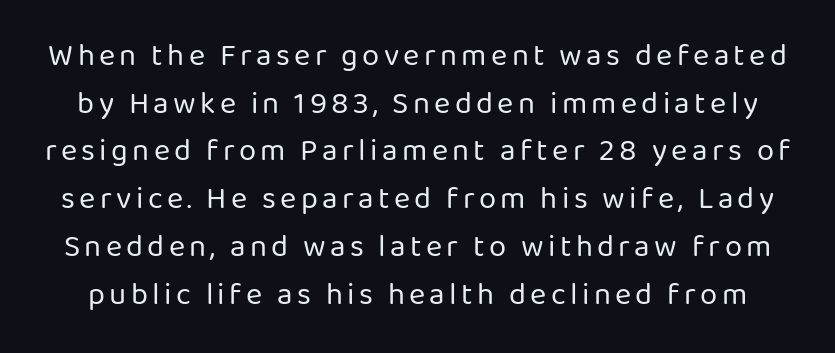
The image shows 31 px regular-weight sans-serif type, upright; set normal line spacing (1.54x), not underlined; low stroke contrast and a medium x-height.
